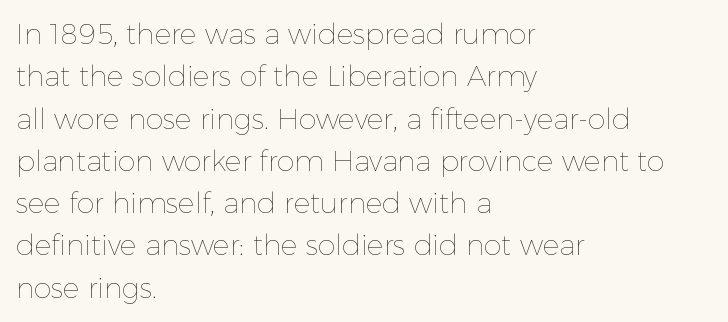
Q: Is the text bold? A: No.
Q: Is the text italic (slanted)? A: No, it is upright.
Q: Is the text underlined? A: No.
Q: How is the paragraph aligned? A: Left-aligned.
Q: Is the spacing between letters normal or unusually wide? A: Normal.
Q: Is the spacing between lines tight, normal or loose? A: Normal.
Q: Width (condensed, normal, or wide)? A: Normal.
Q: x-height? A: Medium.
Q: Monospaced? A: No.
